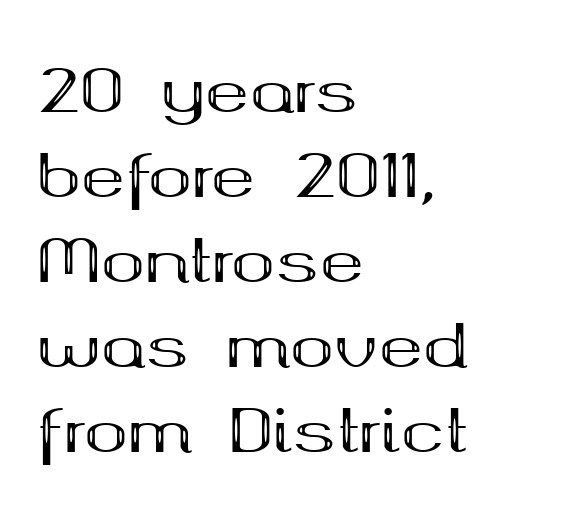
Here the designer chose a conventional face with non-uniform glyph widths. The lines in this sample share a left origin and differ only in where they stop. Characters remain perfectly vertical along every line. Compared with typical paragraphs, the rows here are spaced about the same. In terms of weight, the rendering is a true, heavy bold. Nobody touched the tracking dial on this one.
